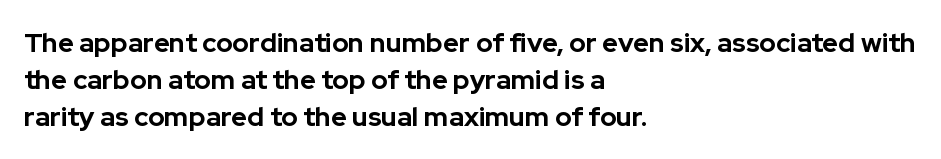
Every character sits straight up, as roman type does. Words appear dense and cohesive because spacing is normal. On the weight axis this lands at bold, roughly 700. In terms of leading, this rendering sits right in the middle.
